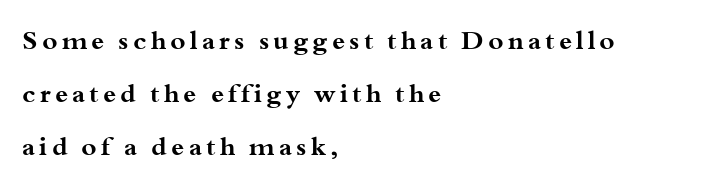
Q: Is the text bold? A: Yes.
Q: Is the text italic (slanted)? A: No, it is upright.
Q: Is the text underlined? A: No.
Q: How is the paragraph aligned? A: Left-aligned.
Q: Is the spacing between lines tight, normal or loose? A: Loose.
